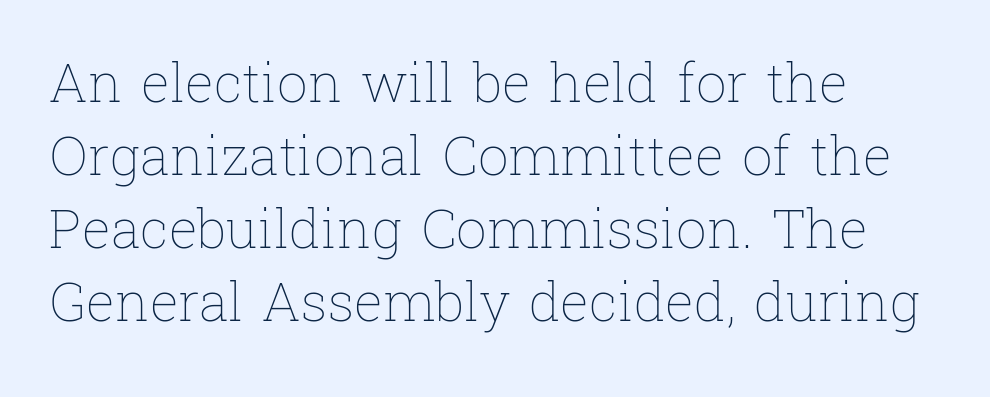
The image shows 54 px thin type, upright; set left-aligned, normal line spacing (1.35x), normal letter spacing, not underlined; low stroke contrast and a medium x-height.
